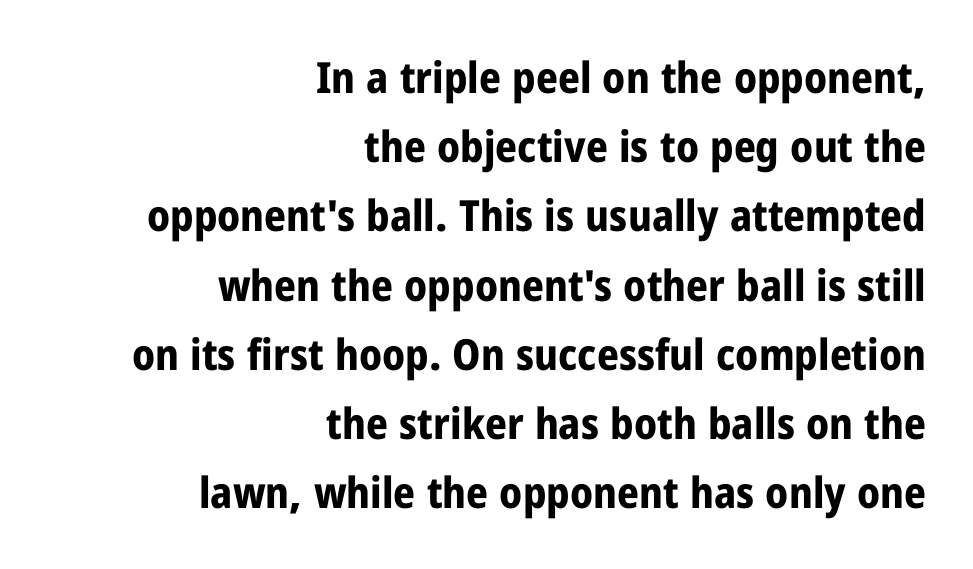
{"serif": "no", "italic": "no", "bold": "yes", "weight": "bold", "width": "condensed", "stroke_contrast": "low", "x_height": "medium", "monospaced": "no", "underline": "no", "align": "right", "line_spacing": "normal", "line_spacing_ratio": 1.61, "letter_spacing": "normal", "letter_spacing_em": 0.0, "glyph_px": 43}
